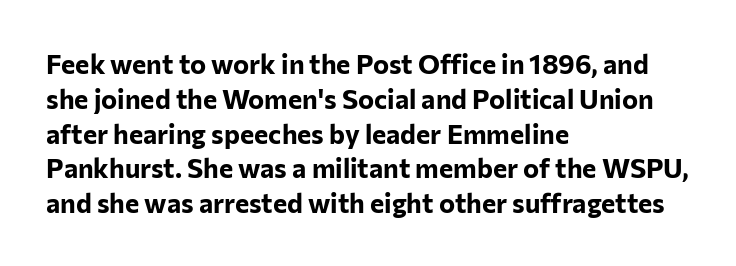
Q: Is the text bold? A: Yes.
Q: Is the text italic (slanted)? A: No, it is upright.
Q: Is the text underlined? A: No.
Q: How is the paragraph aligned? A: Left-aligned.
Q: Is the spacing between letters normal or unusually wide? A: Normal.
Q: Is the spacing between lines tight, normal or loose? A: Normal.
